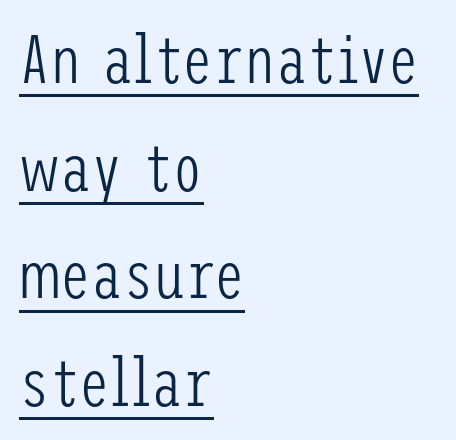
The image shows 69 px light, condensed sans-serif type, upright; set left-aligned, normal line spacing (1.56x), normal letter spacing, underlined; low stroke contrast and a medium x-height.
